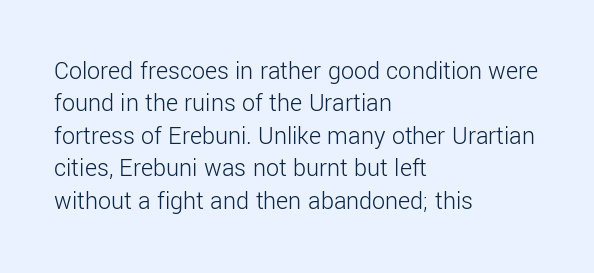
{"italic": "no", "bold": "no", "underline": "no", "align": "left", "line_spacing": "normal", "line_spacing_ratio": 1.25, "letter_spacing": "normal", "letter_spacing_em": 0.0, "glyph_px": 26}
